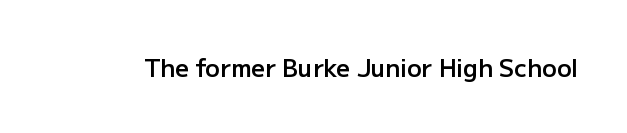
The image shows 24 px text type, upright; set normal letter spacing, not underlined.
